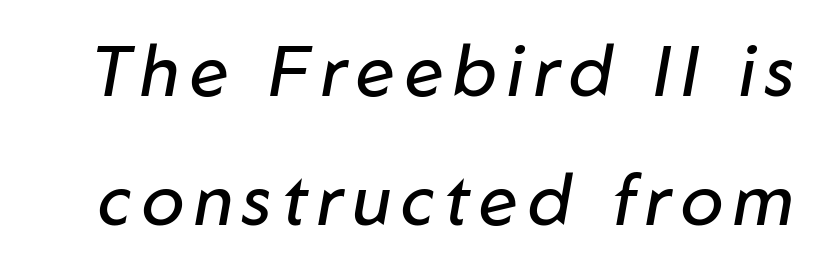
Q: Is the text bold? A: No.
Q: Is the text italic (slanted)? A: Yes, it leans right by about 10 degrees.
Q: Is the text underlined? A: No.
Q: Width (condensed, normal, or wide)? A: Normal.
Q: Stroke contrast? A: Low.
Q: x-height? A: Medium.
Q: Monospaced? A: No.
